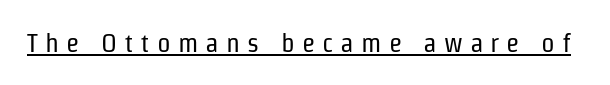
Q: Is the text bold? A: No.
Q: Is the text italic (slanted)? A: No, it is upright.
Q: Is the text underlined? A: Yes.
Q: Is the spacing between letters normal or unusually wide? A: Unusually wide.
